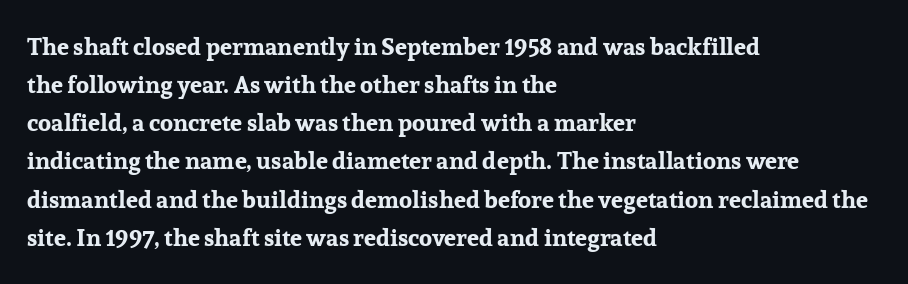
Any mark beneath the type? The region is blank. The letters stand upright; this is a roman face. The type is set solid horizontally, with unmodified tracking. Which margin do the lines hug? The left one — the right edge is uneven. The rendering uses a bold face; every stroke is thick and dark.
